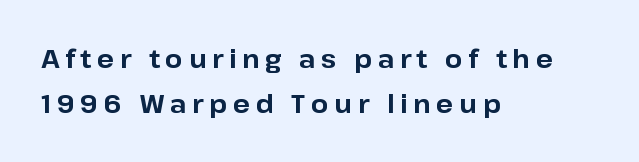
{"italic": "no", "bold": "yes", "underline": "no", "align": "left", "line_spacing_ratio": 1.8, "letter_spacing": "wide", "letter_spacing_em": 0.23, "glyph_px": 25}
